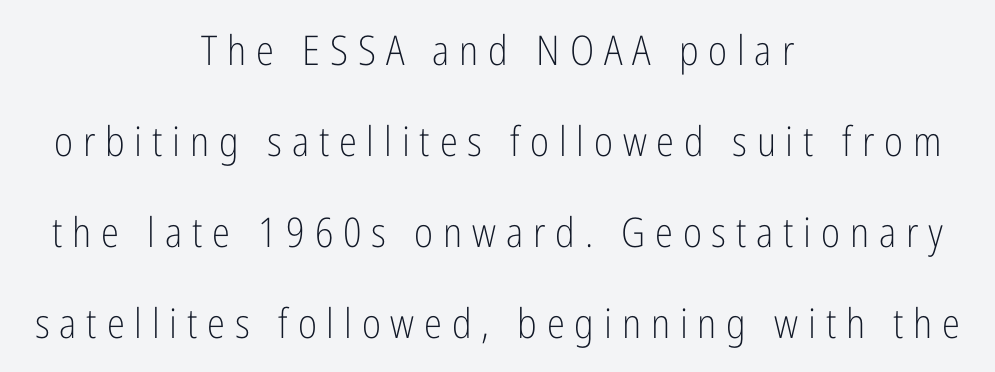
Q: Is the text bold? A: No.
Q: Is the text italic (slanted)? A: No, it is upright.
Q: Is the typeface a serif or a sans-serif typeface? A: Sans-serif.
Q: Is the text underlined? A: No.
Q: How is the paragraph aligned? A: Centered.
Q: Is the spacing between letters normal or unusually wide? A: Unusually wide.
Q: Is the spacing between lines tight, normal or loose? A: Loose.
Q: Width (condensed, normal, or wide)? A: Condensed.
Q: Stroke contrast? A: Low.
Q: x-height? A: Medium.
Q: Monospaced? A: No.
